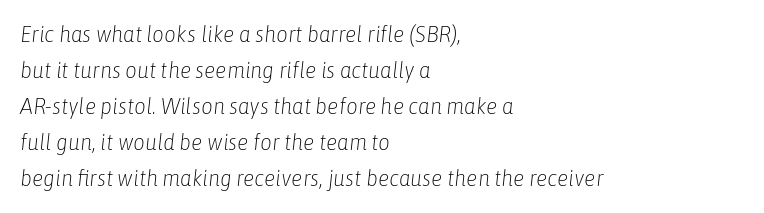
The image shows 23 px text type, italic (leaning right); set left-aligned, normal line spacing (1.57x), normal letter spacing, not underlined.
